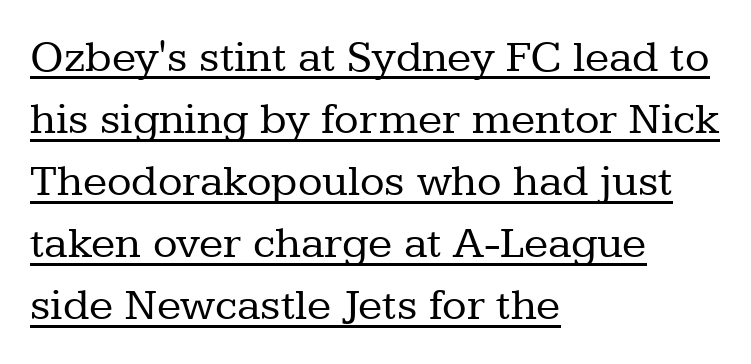
{"serif": "yes", "italic": "no", "bold": "no", "weight": "regular", "width": "normal", "stroke_contrast": "low", "x_height": "medium", "monospaced": "no", "underline": "yes", "align": "left", "line_spacing": "normal", "line_spacing_ratio": 1.38, "letter_spacing": "normal", "letter_spacing_em": 0.0, "glyph_px": 45}
